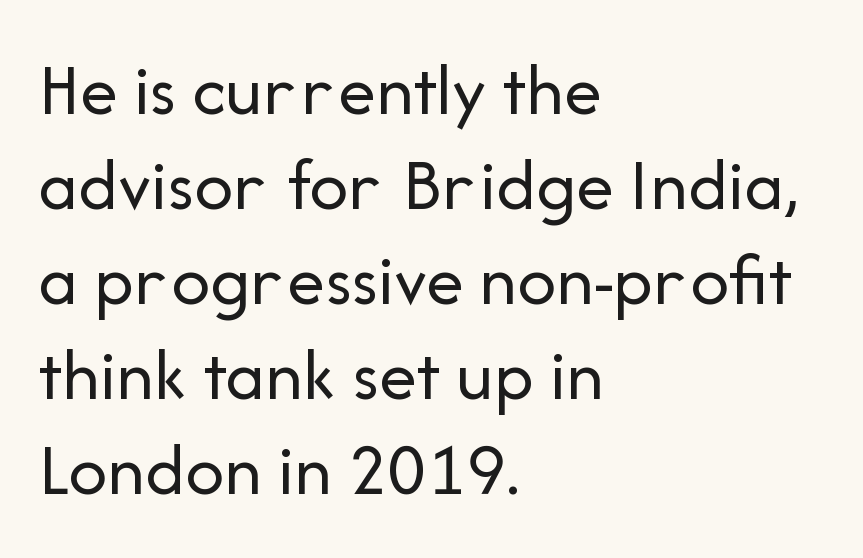
The image shows 76 px regular-weight sans-serif type, upright; set left-aligned, normal line spacing (1.25x), normal letter spacing, not underlined; low stroke contrast and a medium x-height.
